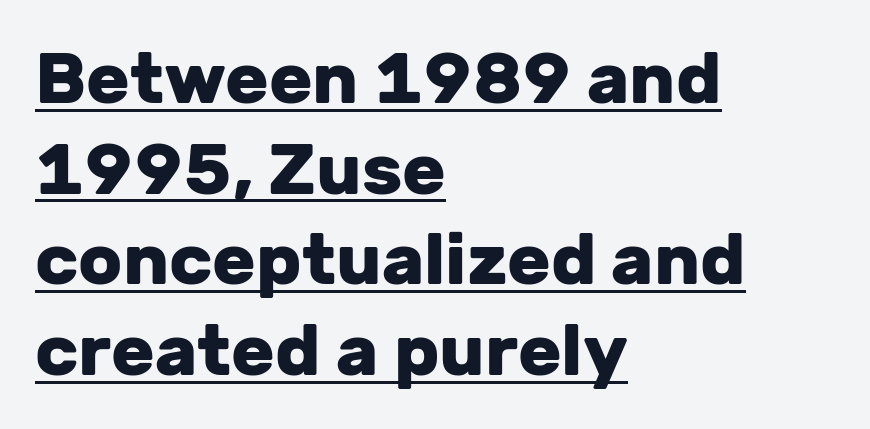
{"serif": "no", "italic": "no", "bold": "yes", "weight": "heavy", "width": "normal", "stroke_contrast": "low", "x_height": "medium", "monospaced": "no", "underline": "yes", "align": "left", "line_spacing": "normal", "line_spacing_ratio": 1.26, "letter_spacing": "normal", "letter_spacing_em": 0.0, "glyph_px": 72}
